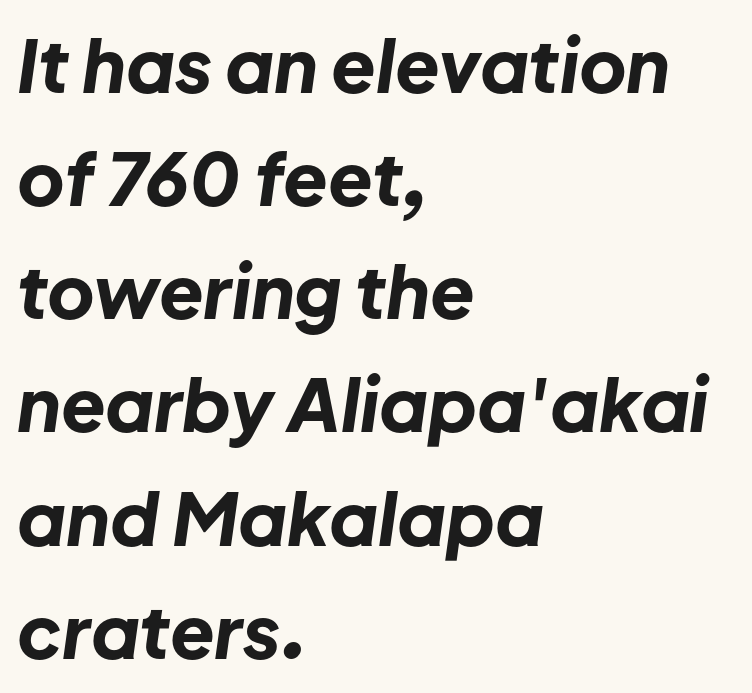
The rendering uses natural spacing where letterforms have individual widths. Horizontally, the lines are justified to the leading edge only. Standard letterfit; no display-style spreading of the glyphs. The glyphs are unaccompanied by any horizontal stroke below them.
